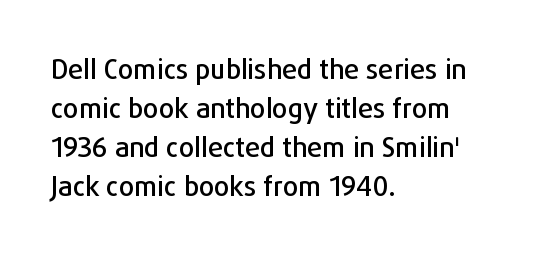
{"italic": "no", "underline": "no", "align": "left", "line_spacing": "normal", "line_spacing_ratio": 1.44, "letter_spacing": "normal", "letter_spacing_em": 0.0, "glyph_px": 27}
